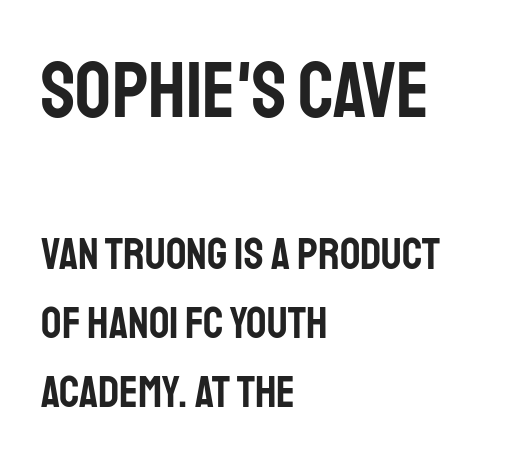
Q: Is the text italic (slanted)? A: No, it is upright.
Q: Is the typeface a serif or a sans-serif typeface? A: Sans-serif.
Q: Is the text underlined? A: No.
Q: How is the paragraph aligned? A: Left-aligned.
Q: Is the spacing between letters normal or unusually wide? A: Normal.
Q: Is the spacing between lines tight, normal or loose? A: Normal.
Q: Which block of text is set in a larger size, the first (top) or the second (bottom)? A: The first (top) one.
Q: Width (condensed, normal, or wide)? A: Condensed.
Q: Stroke contrast? A: Low.
Q: x-height? A: Large.
Q: Monospaced? A: No.
